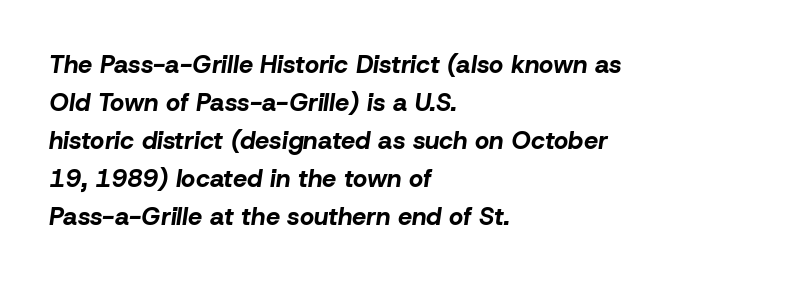
{"italic": "yes", "lean": "right", "slant_degrees": 8, "bold": "yes", "underline": "no", "align": "left", "line_spacing": "normal", "line_spacing_ratio": 1.52, "letter_spacing": "normal", "letter_spacing_em": 0.0, "glyph_px": 25}
